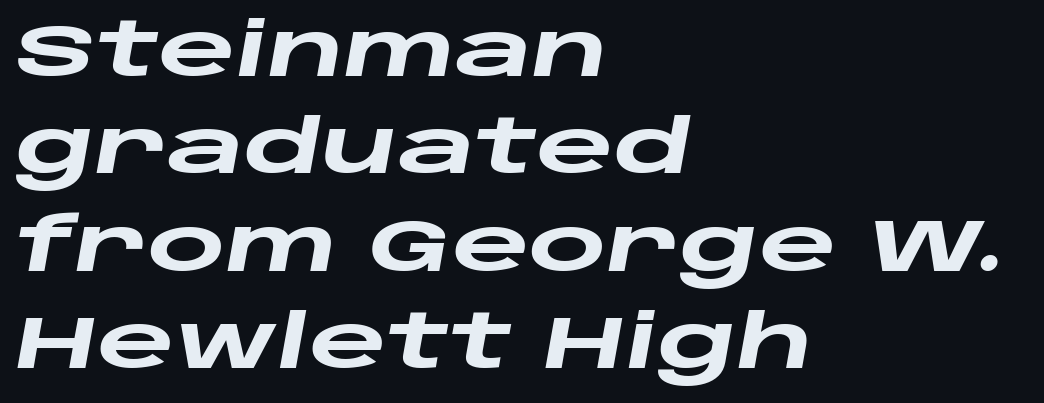
{"italic": "yes", "lean": "right", "slant_degrees": 10, "bold": "yes", "weight": "heavy", "width": "wide", "stroke_contrast": "low", "x_height": "large", "monospaced": "no", "underline": "no", "align": "left", "line_spacing": "normal", "line_spacing_ratio": 1.3, "letter_spacing": "normal", "letter_spacing_em": 0.0, "glyph_px": 75}
